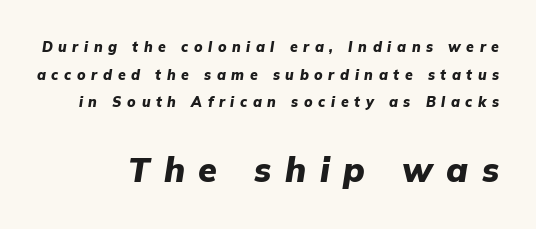
Q: Is the text bold? A: Yes.
Q: Is the text italic (slanted)? A: Yes, it leans right by about 9 degrees.
Q: Is the text underlined? A: No.
Q: Is the spacing between letters normal or unusually wide? A: Unusually wide.
Q: Is the spacing between lines tight, normal or loose? A: Loose.
Q: Which block of text is set in a larger size, the first (top) or the second (bottom)? A: The second (bottom) one.
Q: Width (condensed, normal, or wide)? A: Normal.
Q: Stroke contrast? A: Low.
Q: x-height? A: Medium.
Q: Monospaced? A: No.
